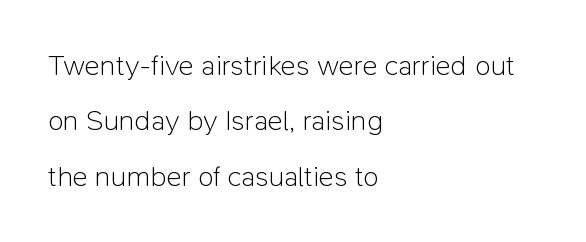
{"serif": "no", "italic": "no", "bold": "no", "weight": "light", "width": "normal", "stroke_contrast": "low", "x_height": "medium", "monospaced": "no", "underline": "no", "align": "left", "line_spacing": "loose", "line_spacing_ratio": 1.91, "letter_spacing": "normal", "letter_spacing_em": 0.0, "glyph_px": 29}
